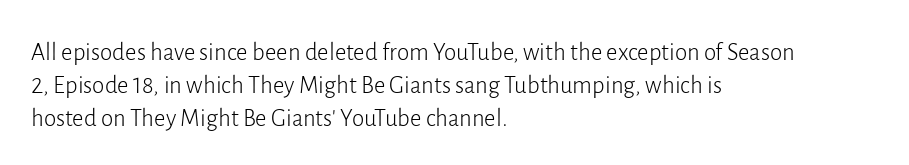
Q: Is the text bold? A: No.
Q: Is the text italic (slanted)? A: No, it is upright.
Q: Is the text underlined? A: No.
Q: How is the paragraph aligned? A: Left-aligned.
Q: Is the spacing between letters normal or unusually wide? A: Normal.
Q: Is the spacing between lines tight, normal or loose? A: Normal.
